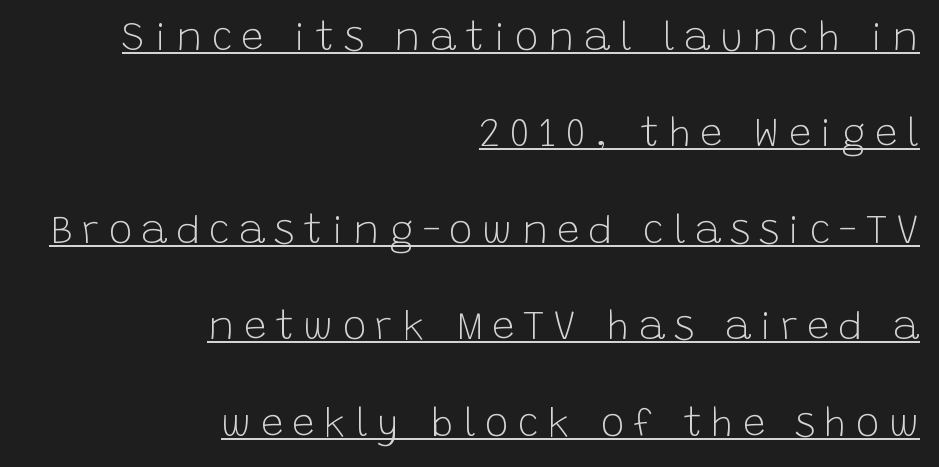
{"serif": "no", "italic": "no", "bold": "no", "weight": "light", "width": "normal", "stroke_contrast": "low", "x_height": "large", "monospaced": "no", "underline": "yes", "align": "right", "line_spacing": "loose", "line_spacing_ratio": 2.41, "letter_spacing": "wide", "letter_spacing_em": 0.23, "glyph_px": 40}
